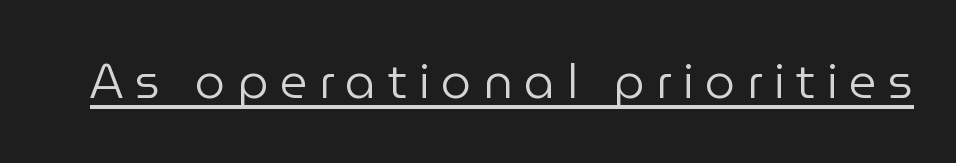
Q: Is the text bold? A: No.
Q: Is the text italic (slanted)? A: No, it is upright.
Q: Is the typeface a serif or a sans-serif typeface? A: Sans-serif.
Q: Is the text underlined? A: Yes.
Q: Is the spacing between letters normal or unusually wide? A: Unusually wide.
Q: Width (condensed, normal, or wide)? A: Normal.
Q: Stroke contrast? A: Low.
Q: x-height? A: Medium.
Q: Monospaced? A: No.
